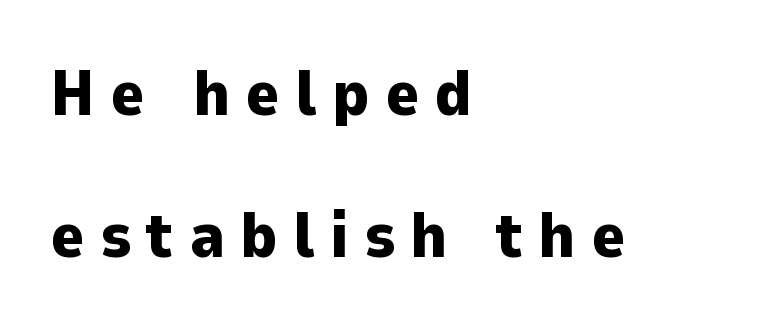
{"serif": "no", "italic": "no", "bold": "yes", "weight": "heavy", "width": "normal", "stroke_contrast": "low", "x_height": "medium", "monospaced": "no", "underline": "no", "align": "left", "line_spacing": "loose", "line_spacing_ratio": 2.22, "letter_spacing": "wide", "letter_spacing_em": 0.24, "glyph_px": 64}
